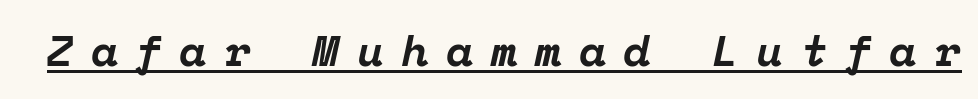
The image shows 43 px bold serif type, italic (leaning right), monospaced; set unusually wide letter spacing (+0.42 em), underlined; low stroke contrast and a medium x-height.
